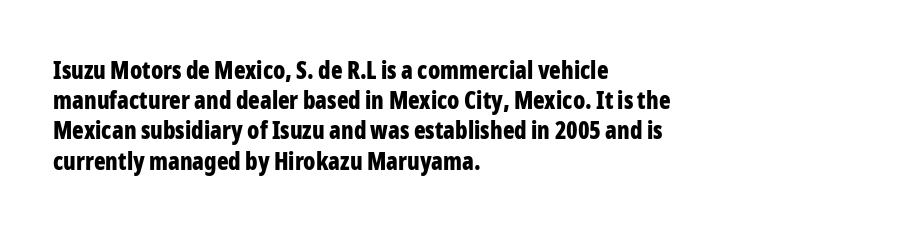
The ragged edge is on the right, which tells us the setting is flush left. The space beneath each line is pristine and unruled. This rendering leaves character spacing at its baseline value. The passage shown stacks its lines at a standard gap. Italic? Not at all — the glyphs are vertical. Emphasis by weight is at full strength: bold.
